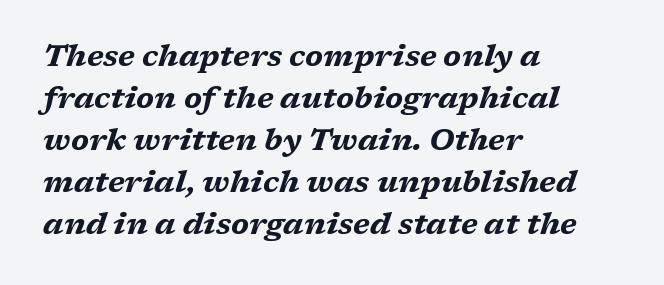
The image shows 30 px bold, wide type, italic (leaning right); set left-aligned, normal line spacing (1.4x), normal letter spacing, not underlined; medium stroke contrast and a medium x-height.
